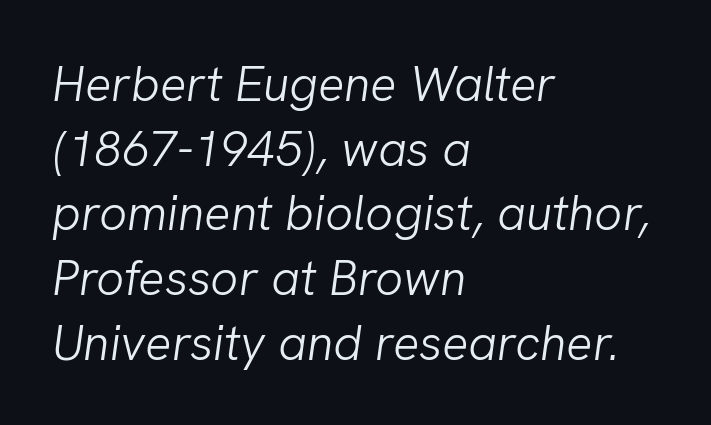
Compared with typical body copy, the letter spacing here is the same. The passage shown is typed in a proportional face where columns would drift. Line beginnings align vertically; line endings do not. Vertically, the passage feels balanced, rows spaced as you'd expect.
